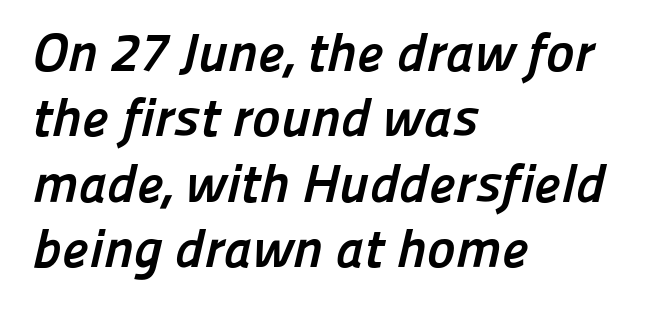
Q: Is the text bold? A: Yes.
Q: Is the typeface a serif or a sans-serif typeface? A: Sans-serif.
Q: Is the text underlined? A: No.
Q: How is the paragraph aligned? A: Left-aligned.
Q: Is the spacing between letters normal or unusually wide? A: Normal.
Q: Width (condensed, normal, or wide)? A: Normal.
Q: Stroke contrast? A: Low.
Q: x-height? A: Medium.
Q: Monospaced? A: No.
